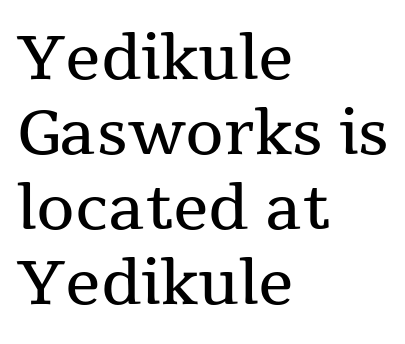
The image shows 62 px regular-weight serif type, upright; set left-aligned, line spacing 1.21x, normal letter spacing, not underlined; medium stroke contrast and a medium x-height.
